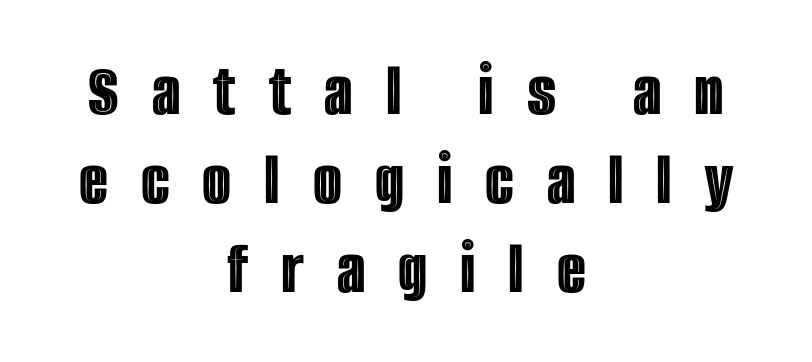
The image shows 75 px condensed type, upright; set centered, line spacing 1.19x, unusually wide letter spacing (+0.44 em), not underlined; a large x-height.
